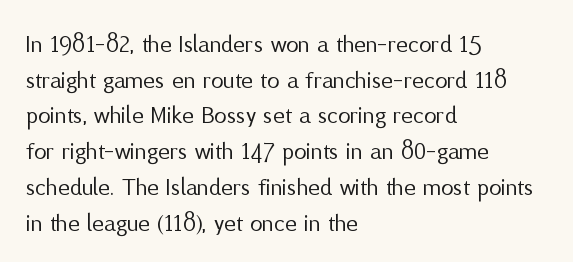
Q: Is the text bold? A: No.
Q: Is the text italic (slanted)? A: No, it is upright.
Q: Is the text underlined? A: No.
Q: How is the paragraph aligned? A: Left-aligned.
Q: Is the spacing between letters normal or unusually wide? A: Normal.
Q: Is the spacing between lines tight, normal or loose? A: Normal.
